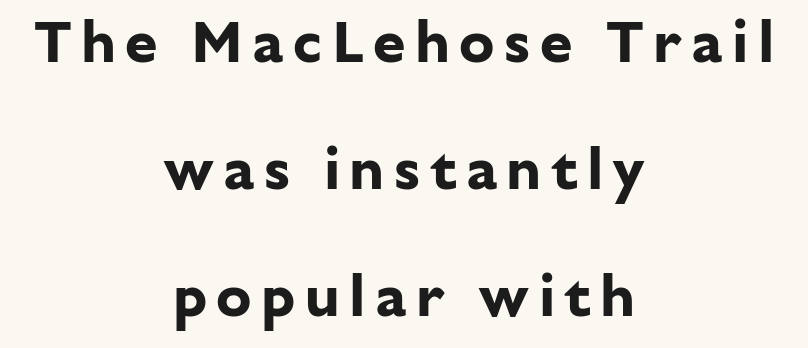
These words are printed bold, with thick strokes throughout. Descenders hang freely into open space. This block would shrink considerably if given ordinary leading; it's expanded now. Italic? Not at all — the glyphs are vertical.
